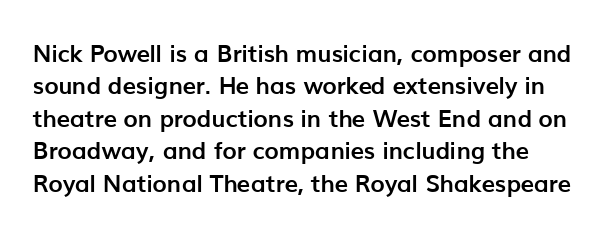
The image shows 24 px bold type, upright; set normal line spacing (1.35x), normal letter spacing, not underlined.
